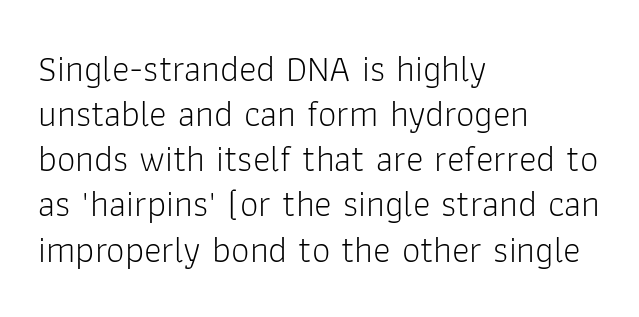
Regarding serifs, this sample does without them. The strokes carry an ordinary text weight at most. Each letter keeps its own natural width here, so spacing adapts to shape. Posture: upright roman. Tracking here is standard; glyphs follow each other at the usual distance.
